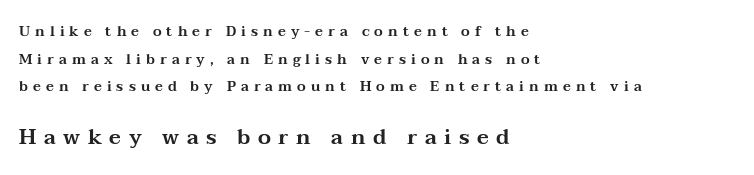
Q: Is the text italic (slanted)? A: No, it is upright.
Q: Is the text underlined? A: No.
Q: How is the paragraph aligned? A: Left-aligned.
Q: Is the spacing between letters normal or unusually wide? A: Unusually wide.
Q: Is the spacing between lines tight, normal or loose? A: Loose.
Q: Which block of text is set in a larger size, the first (top) or the second (bottom)? A: The second (bottom) one.
